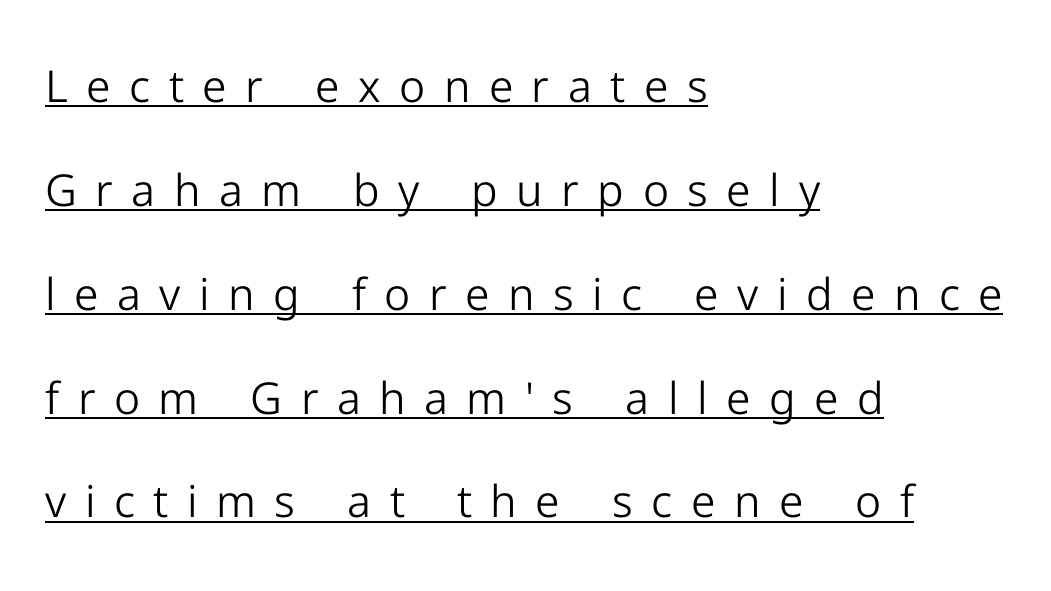
{"serif": "no", "italic": "no", "bold": "no", "weight": "light", "width": "normal", "stroke_contrast": "low", "x_height": "medium", "monospaced": "no", "underline": "yes", "align": "left", "line_spacing": "loose", "line_spacing_ratio": 2.36, "letter_spacing": "wide", "letter_spacing_em": 0.42, "glyph_px": 44}
